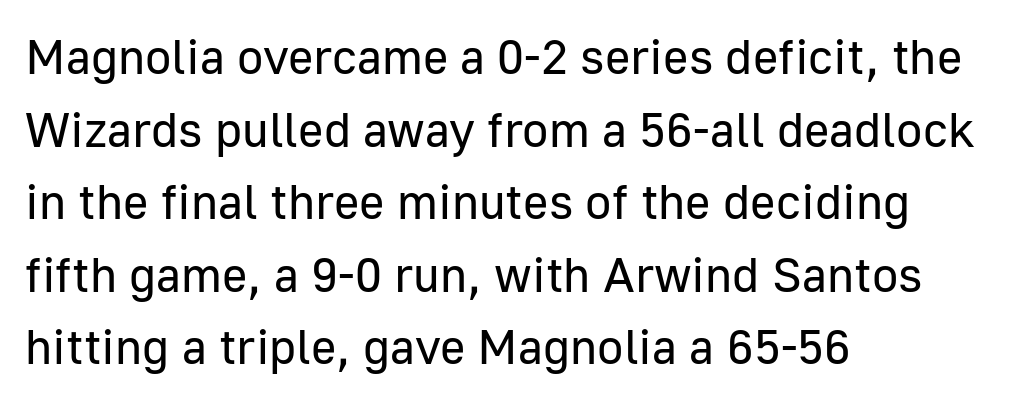
{"serif": "no", "italic": "no", "bold": "no", "weight": "regular", "width": "normal", "stroke_contrast": "low", "x_height": "medium", "monospaced": "no", "underline": "no", "align": "left", "line_spacing": "normal", "line_spacing_ratio": 1.48, "letter_spacing": "normal", "letter_spacing_em": 0.0, "glyph_px": 49}
